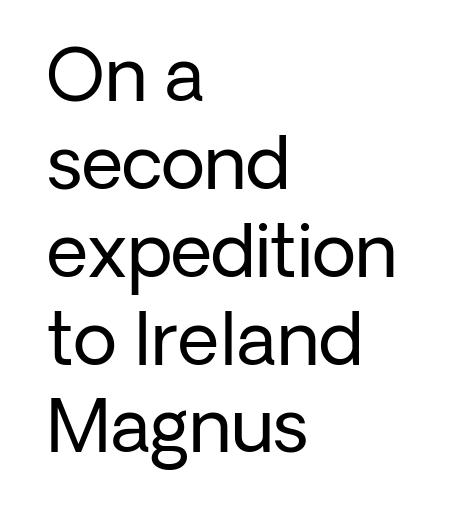
The image shows 72 px regular-weight sans-serif type, upright; set left-aligned, line spacing 1.22x, normal letter spacing, not underlined; low stroke contrast and a medium x-height.
